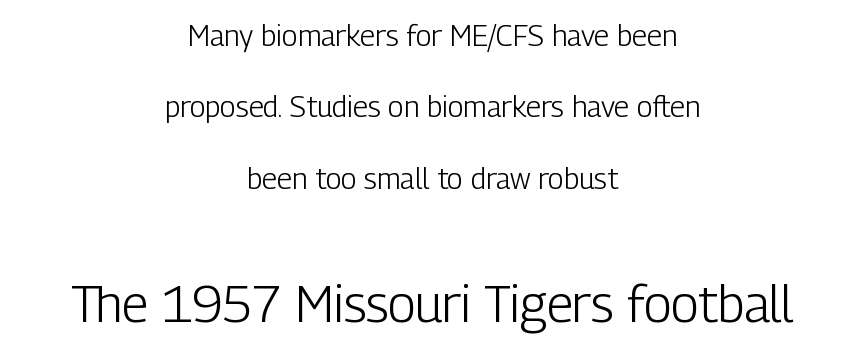
Glyph-to-glyph distance matches everyday printed text. Style check: upright. The compositor balanced each line on the midline. The weight would be labelled regular, book, light, or lighter still. A student would notice the bottom passage is typeset larger than what precedes it. Note the varied advance widths — an 'i' is clearly narrower than an 'm'.
